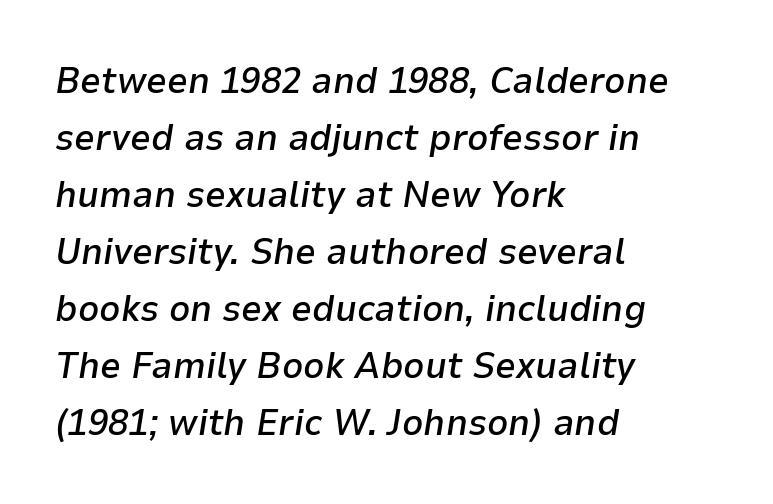
The image shows 37 px semibold type, italic (leaning right); set left-aligned, normal line spacing (1.54x), normal letter spacing, not underlined; low stroke contrast and a medium x-height.
